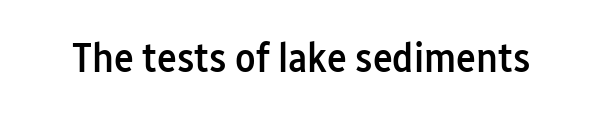
The image shows 42 px semibold, condensed sans-serif type, upright; set normal letter spacing, not underlined; low stroke contrast and a medium x-height.
